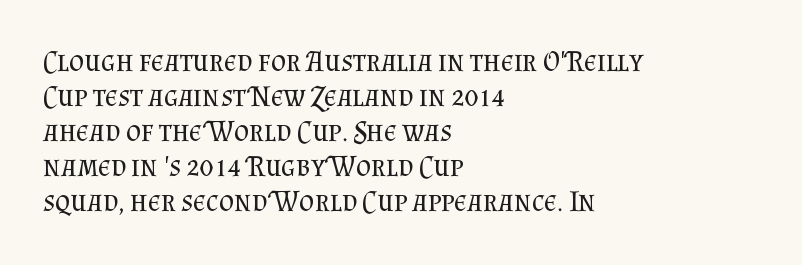
The image shows 29 px regular-weight serif type, upright; set left-aligned, line spacing 1.21x, normal letter spacing, not underlined; medium stroke contrast and a small x-height.
